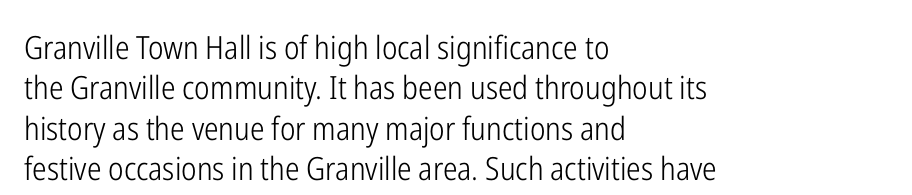
The image shows 32 px light, condensed sans-serif type, upright; set left-aligned, normal line spacing (1.26x), normal letter spacing, not underlined; low stroke contrast and a medium x-height.
